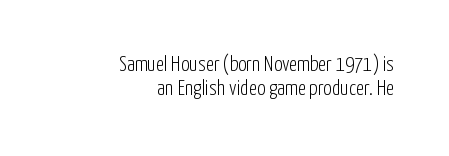
Stem width sits at or under what a default text font uses. This rendering uses right alignment, leaving the left contour irregular. The type sits square on the baseline with zero lean. The passage shown has conventional tracking throughout. Descenders are the only things crossing below the line.
